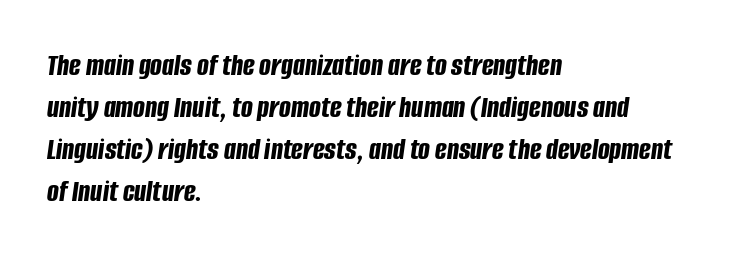
The image shows 31 px bold, condensed type, italic (leaning right); set left-aligned, normal line spacing (1.35x), normal letter spacing, not underlined; low stroke contrast and a large x-height.
